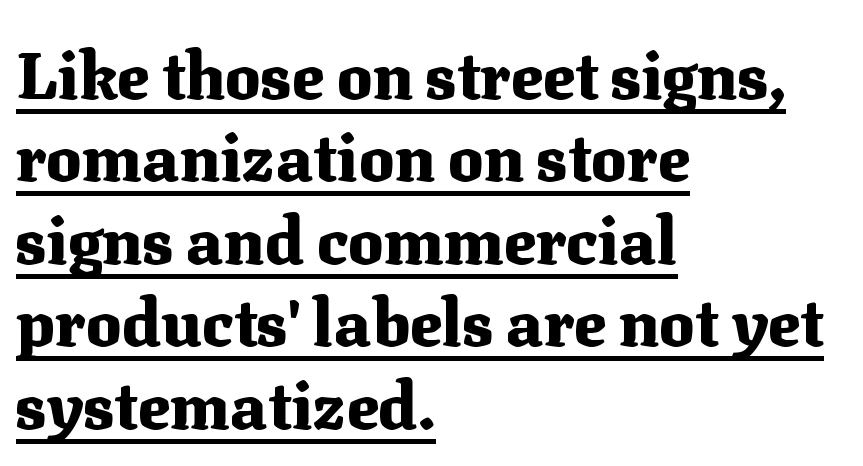
{"serif": "yes", "italic": "no", "bold": "yes", "weight": "heavy", "width": "normal", "stroke_contrast": "medium", "x_height": "medium", "monospaced": "no", "underline": "yes", "align": "left", "line_spacing": "normal", "line_spacing_ratio": 1.25, "letter_spacing": "normal", "letter_spacing_em": 0.0, "glyph_px": 66}
